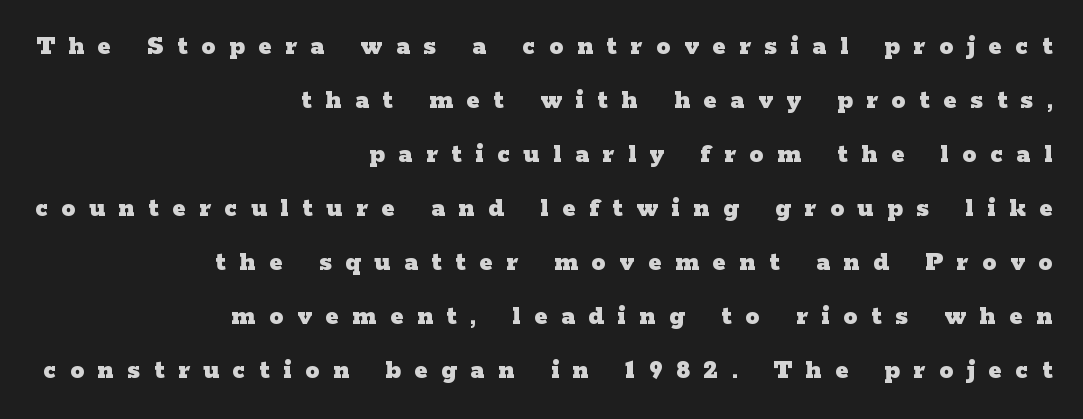
Q: Is the text bold? A: Yes.
Q: Is the text italic (slanted)? A: No, it is upright.
Q: Is the typeface a serif or a sans-serif typeface? A: Serif.
Q: Is the text underlined? A: No.
Q: How is the paragraph aligned? A: Right-aligned.
Q: Is the spacing between letters normal or unusually wide? A: Unusually wide.
Q: Is the spacing between lines tight, normal or loose? A: Loose.
Q: Width (condensed, normal, or wide)? A: Wide.
Q: Stroke contrast? A: Low.
Q: x-height? A: Medium.
Q: Monospaced? A: No.
